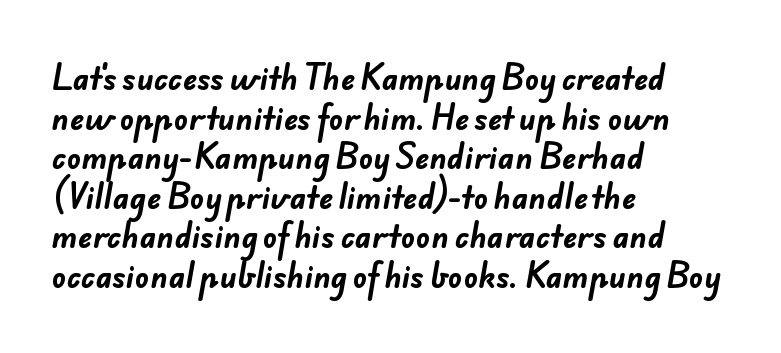
The image shows 30 px bold sans-serif type; set left-aligned, normal line spacing (1.32x), normal letter spacing, not underlined; low stroke contrast and a small x-height.
